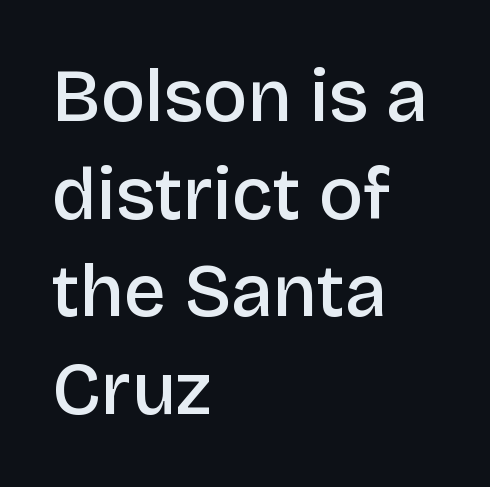
{"serif": "no", "italic": "no", "bold": "semi", "weight": "semibold", "width": "normal", "stroke_contrast": "low", "x_height": "large", "monospaced": "no", "underline": "no", "align": "left", "line_spacing": "normal", "line_spacing_ratio": 1.32, "letter_spacing": "normal", "letter_spacing_em": 0.0, "glyph_px": 74}
